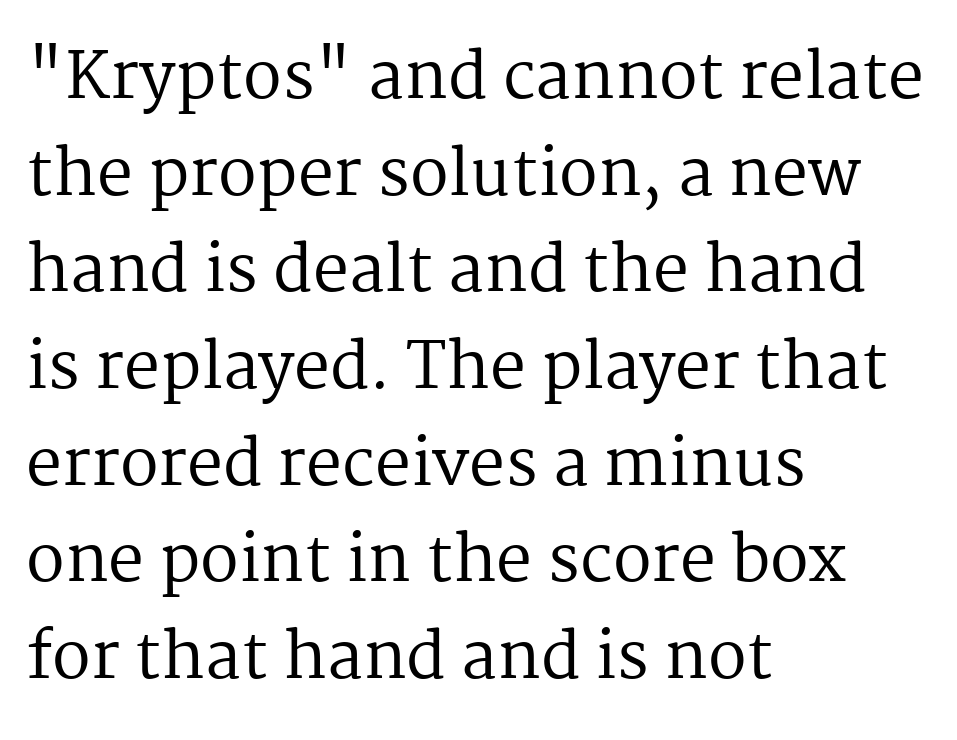
{"serif": "yes", "italic": "no", "bold": "no", "weight": "regular", "width": "normal", "stroke_contrast": "medium", "x_height": "medium", "monospaced": "no", "underline": "no", "align": "left", "line_spacing": "normal", "line_spacing_ratio": 1.51, "letter_spacing": "normal", "letter_spacing_em": 0.0, "glyph_px": 64}
